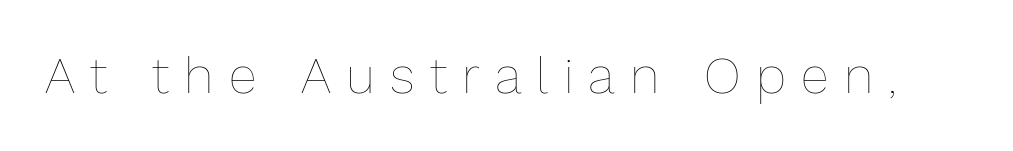
The image shows 51 px thin type, upright; set unusually wide letter spacing (+0.3 em), not underlined; low stroke contrast and a medium x-height.
